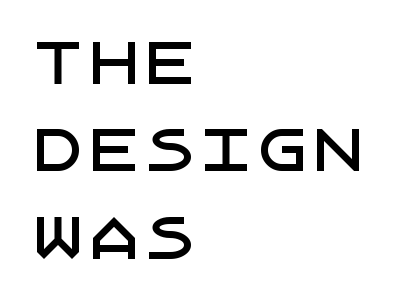
The image shows 56 px sans-serif type, upright; set left-aligned, normal line spacing (1.56x), normal letter spacing, not underlined; low stroke contrast and a large x-height.
